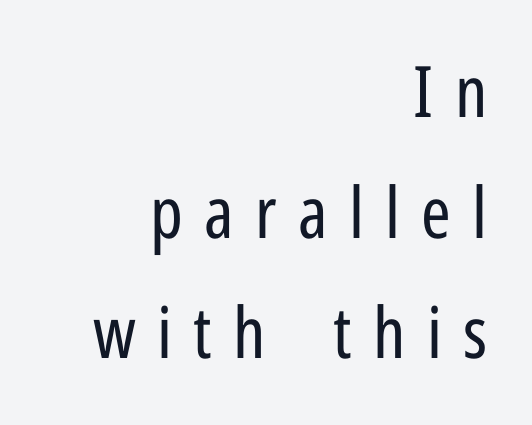
{"serif": "no", "italic": "no", "bold": "no", "weight": "regular", "width": "condensed", "stroke_contrast": "low", "x_height": "medium", "monospaced": "no", "underline": "no", "align": "right", "line_spacing": "normal", "line_spacing_ratio": 1.7, "letter_spacing": "wide", "letter_spacing_em": 0.3, "glyph_px": 71}
